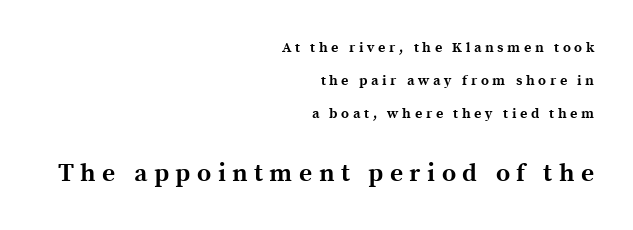
The passage shown is not underscored anywhere. Thick stems and heavy bowls — unmistakably bold. Baseline-to-baseline distance is far greater than the letter height. Block two is the big one; block one sits smaller above it.
